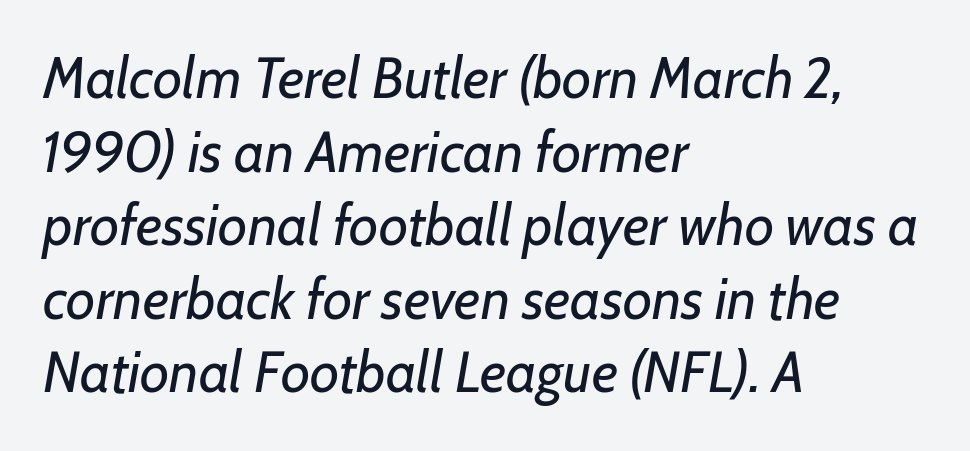
{"italic": "yes", "lean": "right", "slant_degrees": 7, "bold": "no", "weight": "regular", "width": "normal", "stroke_contrast": "low", "x_height": "medium", "monospaced": "no", "underline": "no", "align": "left", "line_spacing": "normal", "line_spacing_ratio": 1.29, "letter_spacing": "normal", "letter_spacing_em": 0.0, "glyph_px": 57}
